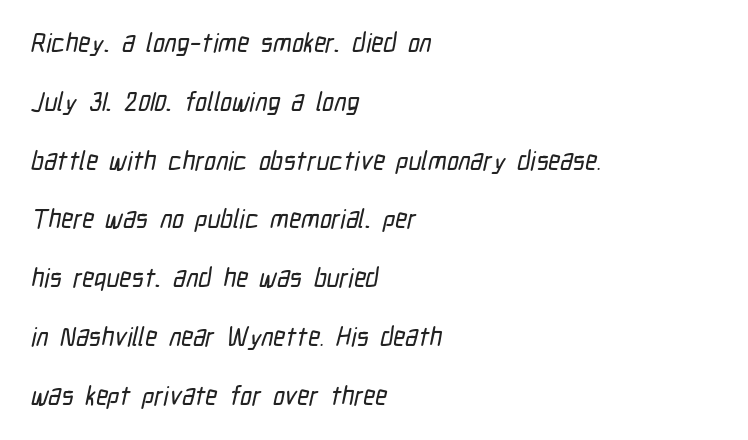
{"underline": "no", "align": "left", "line_spacing": "loose", "line_spacing_ratio": 2.26, "letter_spacing": "normal", "letter_spacing_em": 0.0, "glyph_px": 26}
